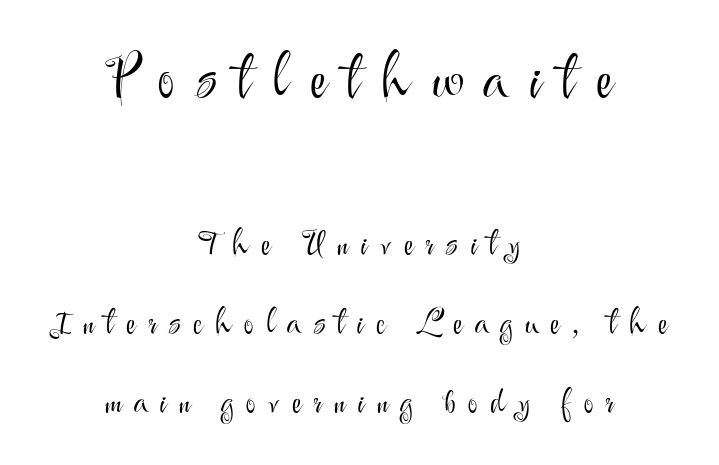
Check under the words: just untouched page. These lines are centered, leaving both edges ragged. What stands out about the letter spacing? Its width — letters are far apart. The designer dialed line spacing up above the default.
